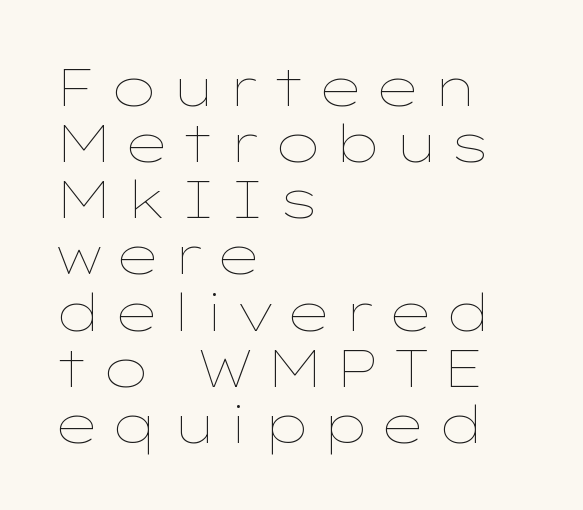
The image shows 52 px thin, wide type, upright; set left-aligned, tight line spacing (1.08x), not underlined; low stroke contrast and a medium x-height.
